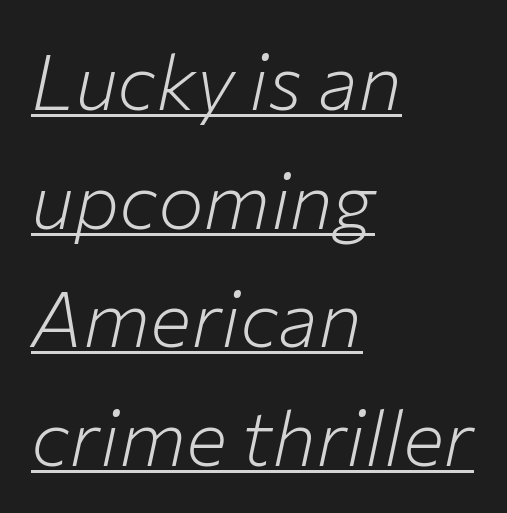
Q: Is the text bold? A: No.
Q: Is the text italic (slanted)? A: Yes, it leans right by about 12 degrees.
Q: Is the text underlined? A: Yes.
Q: How is the paragraph aligned? A: Left-aligned.
Q: Is the spacing between letters normal or unusually wide? A: Normal.
Q: Is the spacing between lines tight, normal or loose? A: Normal.
Q: Width (condensed, normal, or wide)? A: Normal.
Q: Stroke contrast? A: Low.
Q: x-height? A: Medium.
Q: Monospaced? A: No.
